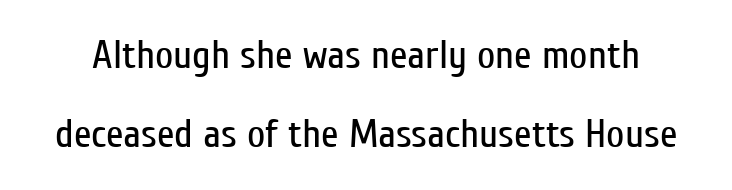
{"serif": "no", "italic": "no", "bold": "no", "weight": "regular", "width": "condensed", "stroke_contrast": "low", "x_height": "medium", "monospaced": "no", "underline": "no", "line_spacing": "loose", "line_spacing_ratio": 1.97, "letter_spacing": "normal", "letter_spacing_em": 0.0, "glyph_px": 40}
